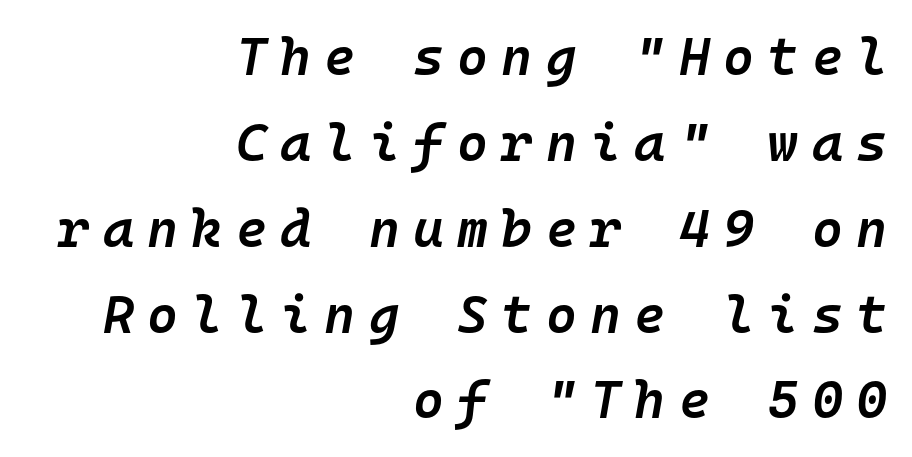
{"italic": "yes", "lean": "right", "slant_degrees": 10, "bold": "semi", "weight": "semibold", "width": "normal", "stroke_contrast": "low", "x_height": "medium", "monospaced": "yes", "underline": "no", "align": "right", "line_spacing": "normal", "line_spacing_ratio": 1.62, "letter_spacing": "wide", "letter_spacing_em": 0.25, "glyph_px": 53}
